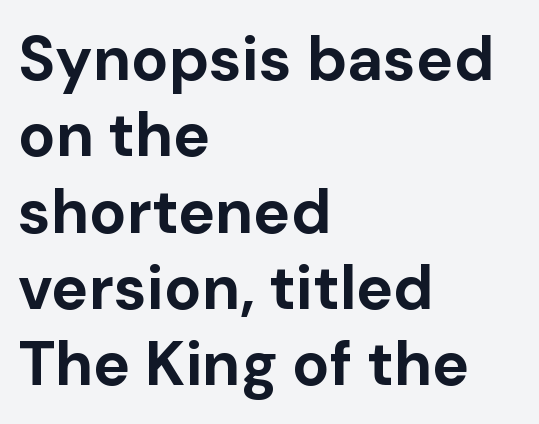
These lines are rendered in a variable-pitch font. Glance below the letters and you will spot only blank space. Is the block centered? No — it sits flush against the left margin. Summary of weight: heavy, a full bold.
